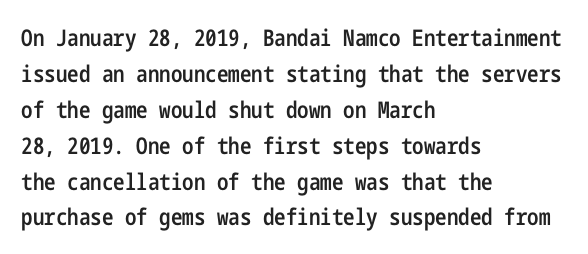
Q: Is the text bold? A: Semi-bold.
Q: Is the text italic (slanted)? A: No, it is upright.
Q: Is the text underlined? A: No.
Q: How is the paragraph aligned? A: Left-aligned.
Q: Is the spacing between letters normal or unusually wide? A: Normal.
Q: Is the spacing between lines tight, normal or loose? A: Normal.
